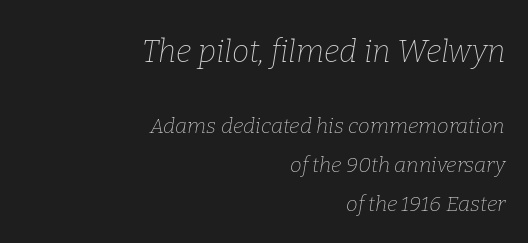
The image shows 31 px thin serif type, italic (leaning right); set right-aligned, line spacing 1.87x, normal letter spacing, not underlined; the first (top) block is 1.48x larger; low stroke contrast and a medium x-height.
